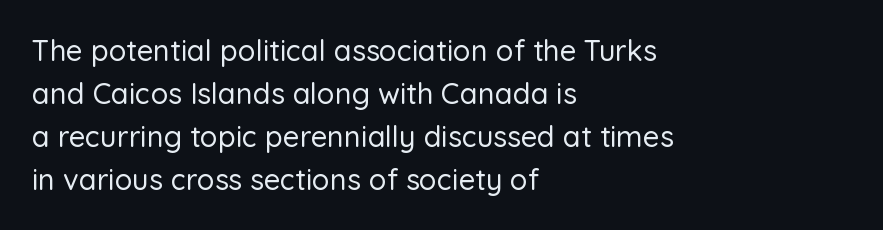
{"serif": "no", "italic": "no", "width": "normal", "stroke_contrast": "low", "x_height": "medium", "monospaced": "no", "underline": "no", "align": "left", "line_spacing": "normal", "line_spacing_ratio": 1.48, "letter_spacing": "normal", "letter_spacing_em": 0.0, "glyph_px": 29}
